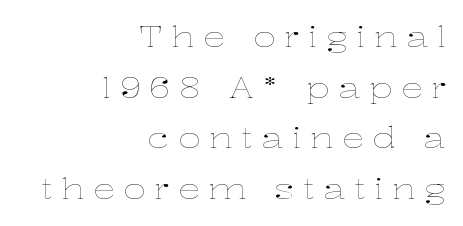
Q: Is the text bold? A: No.
Q: Is the text italic (slanted)? A: No, it is upright.
Q: Is the text underlined? A: No.
Q: How is the paragraph aligned? A: Right-aligned.
Q: Is the spacing between letters normal or unusually wide? A: Unusually wide.
Q: Width (condensed, normal, or wide)? A: Wide.
Q: Stroke contrast? A: Low.
Q: x-height? A: Medium.
Q: Monospaced? A: No.
